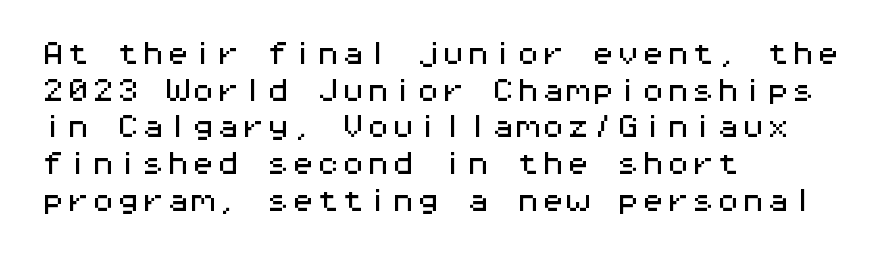
Q: Is the text italic (slanted)? A: No, it is upright.
Q: Is the text underlined? A: No.
Q: How is the paragraph aligned? A: Left-aligned.
Q: Is the spacing between letters normal or unusually wide? A: Normal.
Q: Is the spacing between lines tight, normal or loose? A: Normal.
